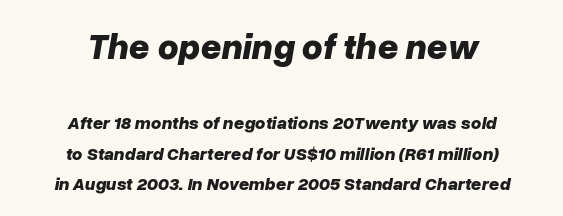
Q: Is the text bold? A: Yes.
Q: Is the text italic (slanted)? A: Yes, it leans right by about 10 degrees.
Q: Is the text underlined? A: No.
Q: How is the paragraph aligned? A: Centered.
Q: Is the spacing between letters normal or unusually wide? A: Normal.
Q: Is the spacing between lines tight, normal or loose? A: Normal.
Q: Which block of text is set in a larger size, the first (top) or the second (bottom)? A: The first (top) one.
Q: Width (condensed, normal, or wide)? A: Normal.
Q: Stroke contrast? A: Low.
Q: x-height? A: Medium.
Q: Monospaced? A: No.
